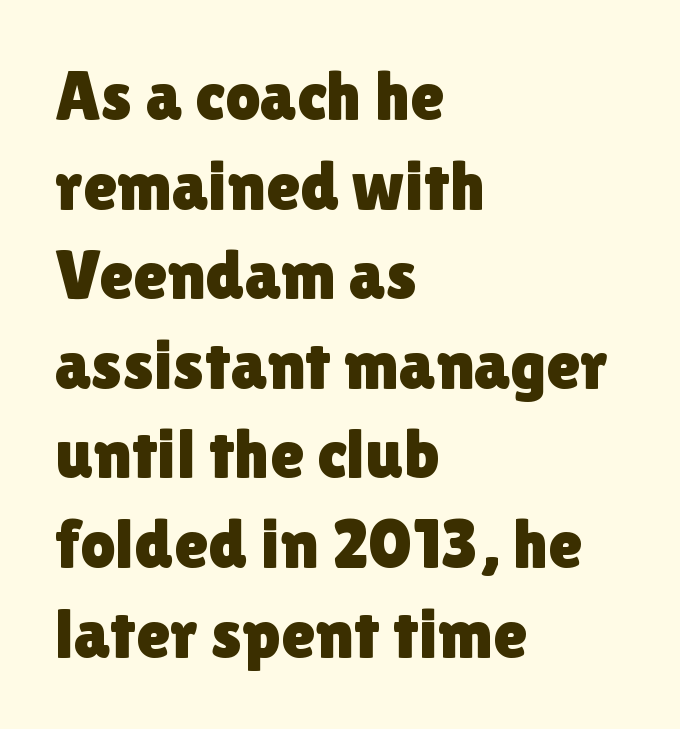
Q: Is the text italic (slanted)? A: No, it is upright.
Q: Is the typeface a serif or a sans-serif typeface? A: Sans-serif.
Q: Is the text underlined? A: No.
Q: How is the paragraph aligned? A: Left-aligned.
Q: Is the spacing between letters normal or unusually wide? A: Normal.
Q: Is the spacing between lines tight, normal or loose? A: Normal.
Q: Width (condensed, normal, or wide)? A: Normal.
Q: Stroke contrast? A: Low.
Q: x-height? A: Medium.
Q: Monospaced? A: No.
